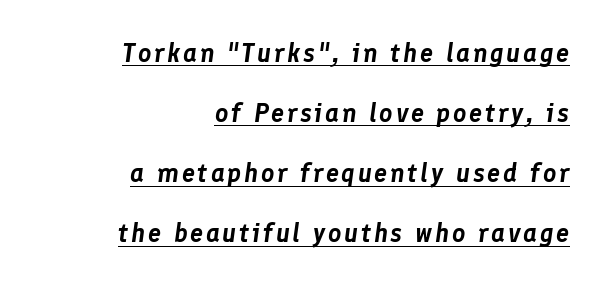
Style check: oblique. A flush-right, rag-left setting is used for this passage. Underline: present. The space between consecutive lines is lavish.
